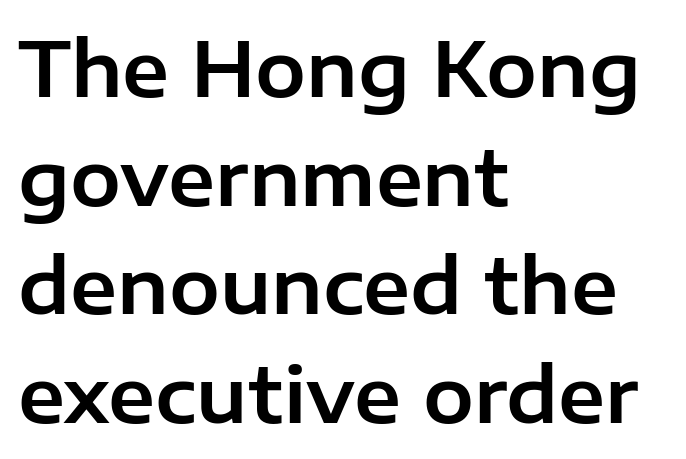
Type style note: lacks serifs. Do the characters align in a grid? No, the font is proportional. Where is the straight margin? On the left. No word sits above an underline. Compared with typical paragraphs, the rows here are spaced about the same.
